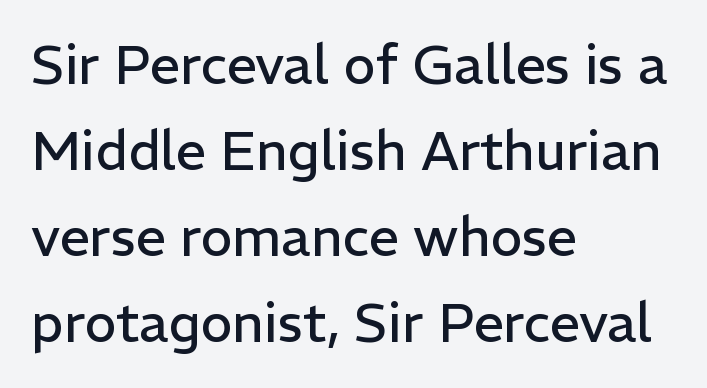
Q: Is the text bold? A: No.
Q: Is the text italic (slanted)? A: No, it is upright.
Q: Is the typeface a serif or a sans-serif typeface? A: Sans-serif.
Q: Is the text underlined? A: No.
Q: How is the paragraph aligned? A: Left-aligned.
Q: Is the spacing between letters normal or unusually wide? A: Normal.
Q: Is the spacing between lines tight, normal or loose? A: Normal.
Q: Width (condensed, normal, or wide)? A: Normal.
Q: Stroke contrast? A: Low.
Q: x-height? A: Medium.
Q: Monospaced? A: No.
